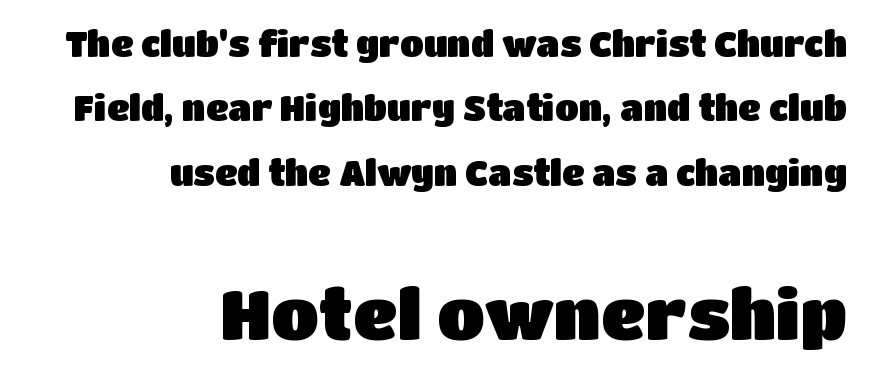
The image shows 70 px sans-serif type, upright; set right-aligned, line spacing 1.84x, normal letter spacing, not underlined; the second (bottom) block is 2.0x larger; low stroke contrast and a large x-height.
